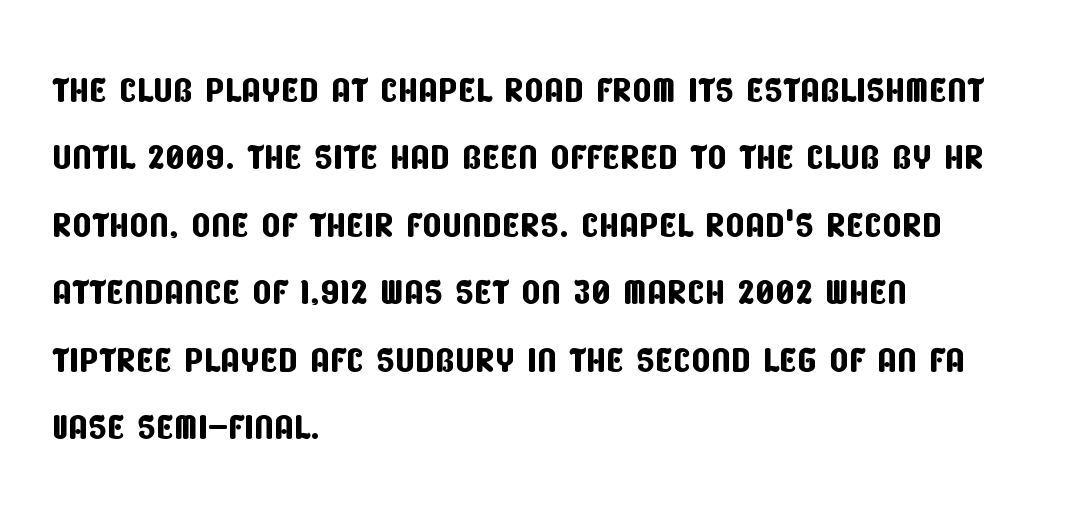
{"serif": "no", "width": "condensed", "stroke_contrast": "low", "x_height": "large", "monospaced": "no", "underline": "no", "align": "left", "line_spacing": "normal", "line_spacing_ratio": 1.35, "letter_spacing": "normal", "letter_spacing_em": 0.0, "glyph_px": 50}
